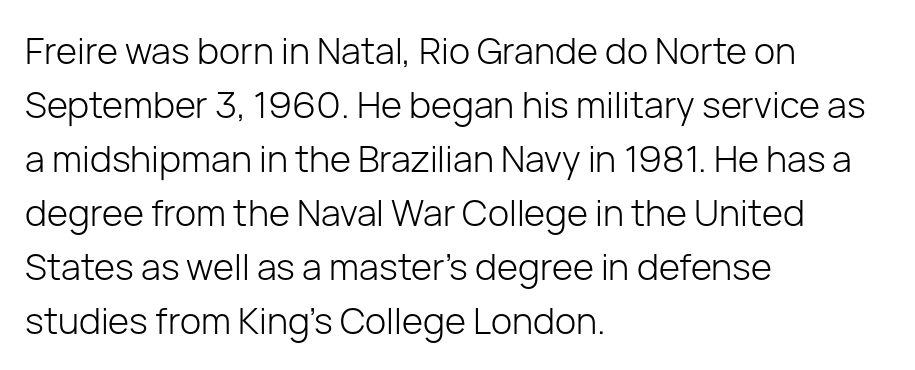
The baseline area is clear. Layout note: lines flush left. Compared with typical body copy, the letter spacing here is the same. Examine the stroke ends and you'll find no serifs. Summary of vertical rhythm: regular, with standard interline spacing. It's the straight-up-and-down kind of type.
